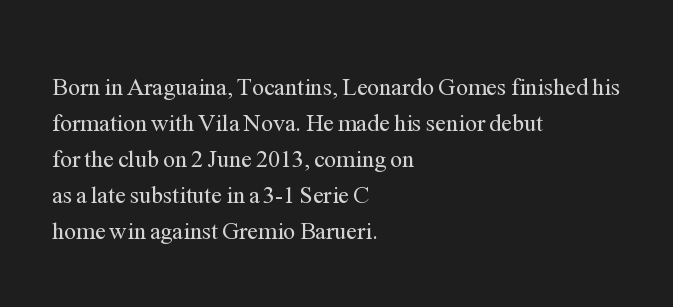
There is no visible air inserted between adjacent glyphs. The rendering anchors every line to the left-hand side. Counters stay open thanks to moderate or lighter strokes. Is there much room between lines? A standard amount, neither cramped nor airy. Type without underlining.
